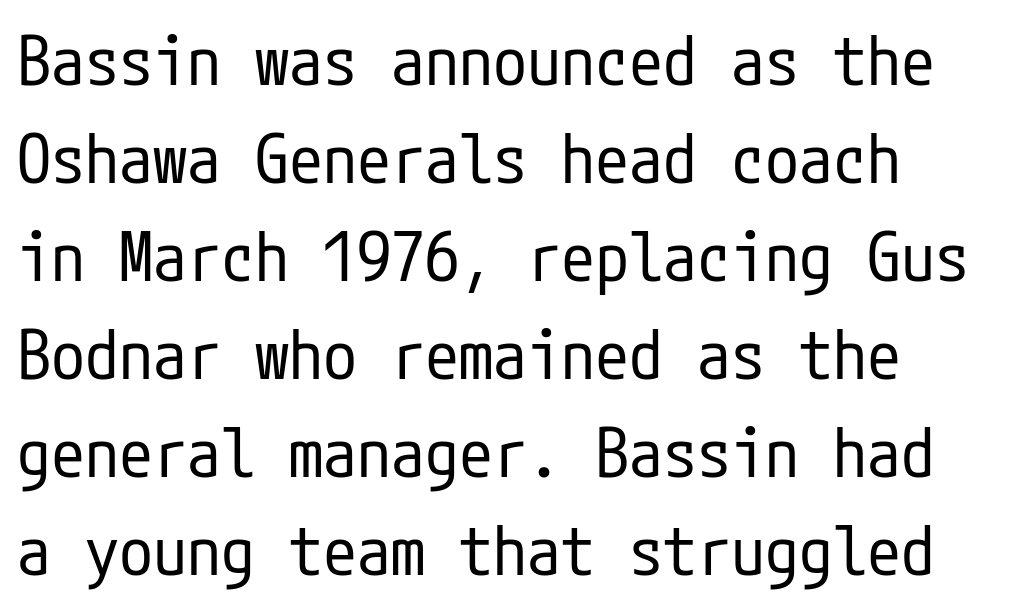
The rendering shows plain stroke endings on the letterforms — a sans-serif design. Decoration check: the copy has no underline. Posture: vertical. No letter is thick-stroked: the sample isn't bold.
